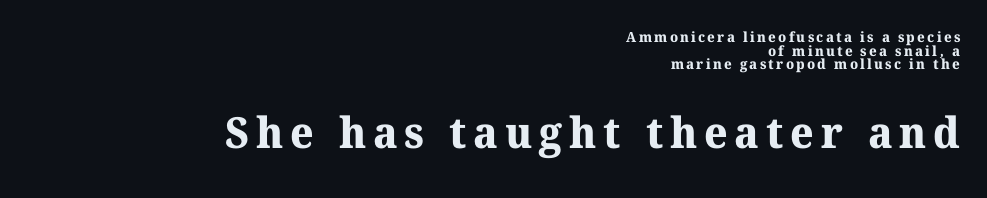
{"serif": "yes", "bold": "yes", "weight": "bold", "width": "normal", "stroke_contrast": "medium", "x_height": "medium", "monospaced": "no", "underline": "no", "align": "right", "line_spacing": "tight", "line_spacing_ratio": 0.97, "larger_block": "second", "size_ratio": 3.07, "glyph_px": 43}
